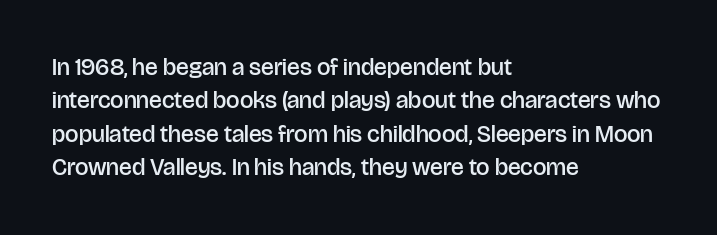
Q: Is the text bold? A: Semi-bold.
Q: Is the text italic (slanted)? A: No, it is upright.
Q: Is the text underlined? A: No.
Q: How is the paragraph aligned? A: Left-aligned.
Q: Is the spacing between letters normal or unusually wide? A: Normal.
Q: Is the spacing between lines tight, normal or loose? A: Normal.
